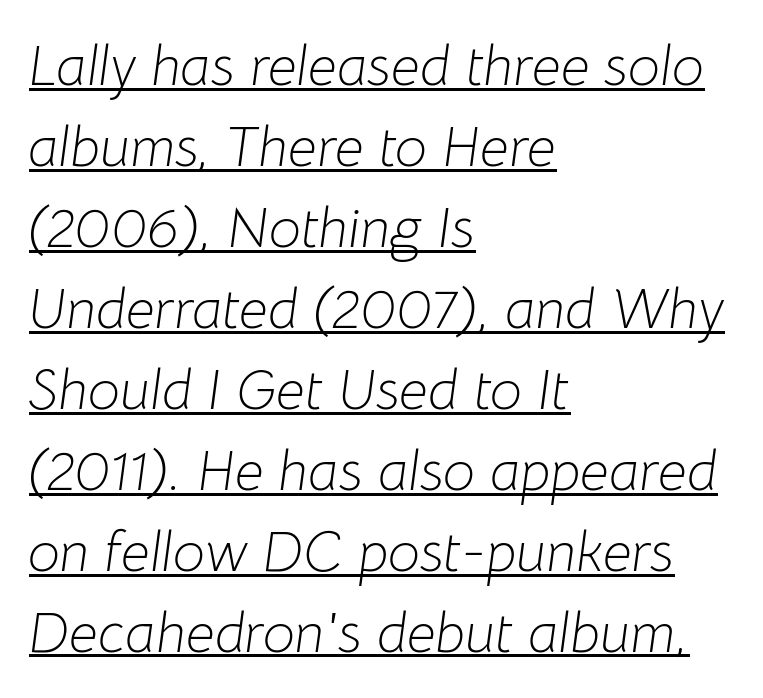
{"italic": "yes", "lean": "right", "slant_degrees": 8, "bold": "no", "weight": "light", "width": "normal", "stroke_contrast": "low", "x_height": "medium", "monospaced": "no", "underline": "yes", "align": "left", "line_spacing": "normal", "line_spacing_ratio": 1.42, "letter_spacing": "normal", "letter_spacing_em": 0.0, "glyph_px": 57}
